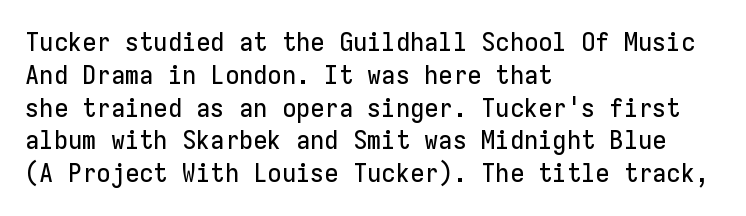
Each new line begins a customary step beneath the previous one. The passage shown is not underscored anywhere. Unlike italic type, these characters show no tilt at all. Casual observation: everything's shoved over to the left.
